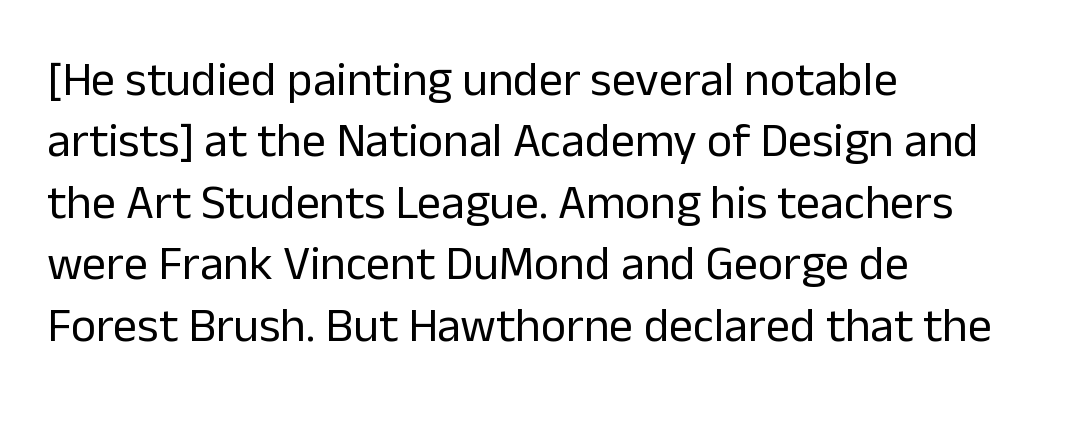
Q: Is the text bold? A: No.
Q: Is the text italic (slanted)? A: No, it is upright.
Q: Is the typeface a serif or a sans-serif typeface? A: Sans-serif.
Q: Is the text underlined? A: No.
Q: How is the paragraph aligned? A: Left-aligned.
Q: Is the spacing between letters normal or unusually wide? A: Normal.
Q: Is the spacing between lines tight, normal or loose? A: Normal.
Q: Width (condensed, normal, or wide)? A: Normal.
Q: Stroke contrast? A: Low.
Q: x-height? A: Medium.
Q: Monospaced? A: No.
